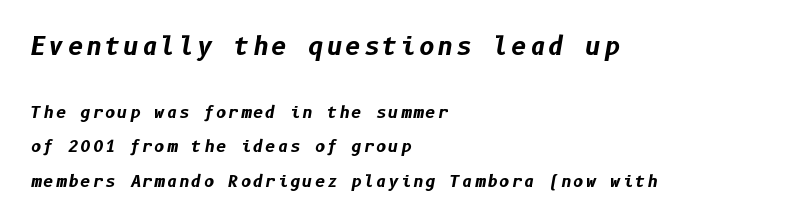
{"italic": "yes", "lean": "right", "slant_degrees": 10, "bold": "yes", "underline": "no", "align": "left", "line_spacing": "loose", "line_spacing_ratio": 2.15, "larger_block": "first", "size_ratio": 1.5, "glyph_px": 24}
